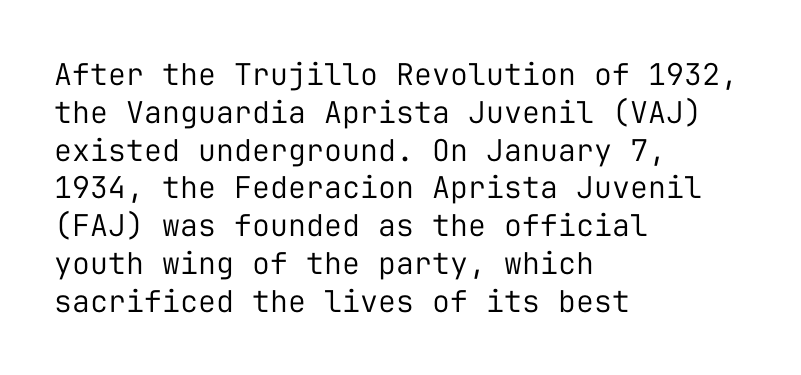
{"serif": "no", "italic": "no", "bold": "no", "weight": "regular", "width": "normal", "stroke_contrast": "low", "x_height": "medium", "monospaced": "yes", "underline": "no", "align": "left", "line_spacing": "normal", "line_spacing_ratio": 1.26, "letter_spacing": "normal", "letter_spacing_em": 0.0, "glyph_px": 30}
